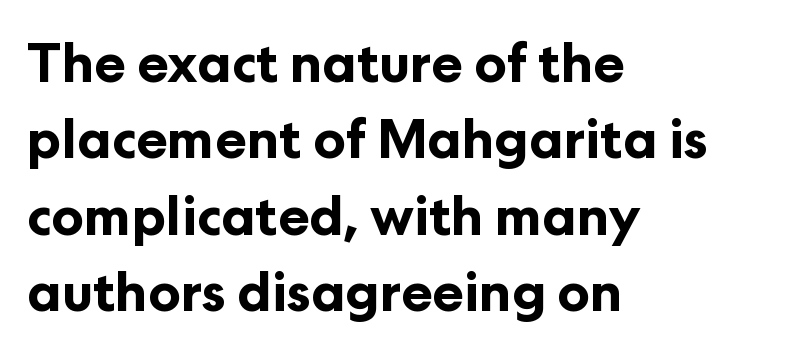
In terms of leading, this rendering sits right in the middle. Every character sits straight up, as roman type does. The font is running at its bold setting. The rendering uses natural spacing where letterforms have individual widths.
